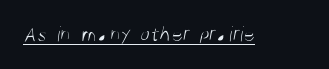
Q: Is the text bold? A: No.
Q: Is the text underlined? A: Yes.
Q: Is the spacing between letters normal or unusually wide? A: Normal.
